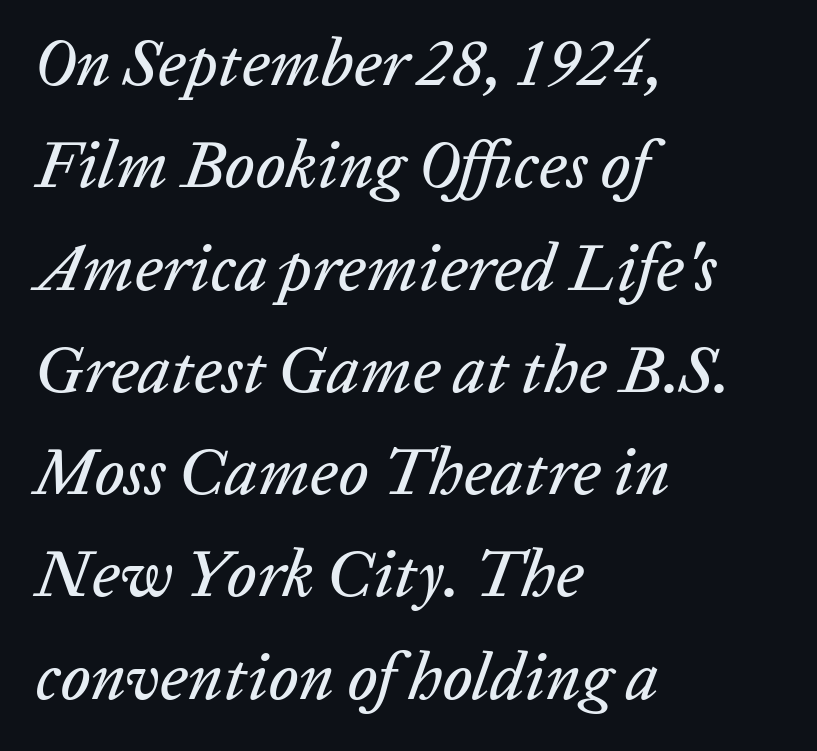
{"italic": "yes", "lean": "right", "slant_degrees": 20, "width": "normal", "stroke_contrast": "low", "x_height": "medium", "monospaced": "no", "underline": "no", "align": "left", "line_spacing": "normal", "line_spacing_ratio": 1.55, "letter_spacing": "normal", "letter_spacing_em": 0.0, "glyph_px": 66}
